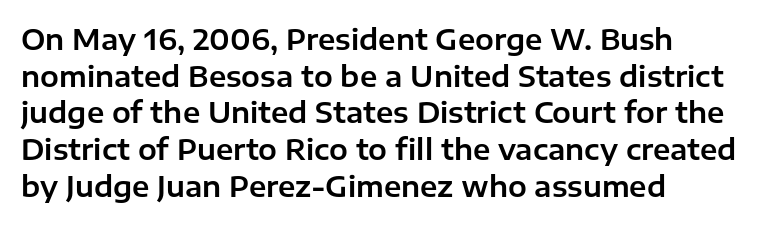
The image shows 28 px sans-serif type, upright; set left-aligned, normal line spacing (1.31x), normal letter spacing, not underlined; low stroke contrast and a medium x-height.
